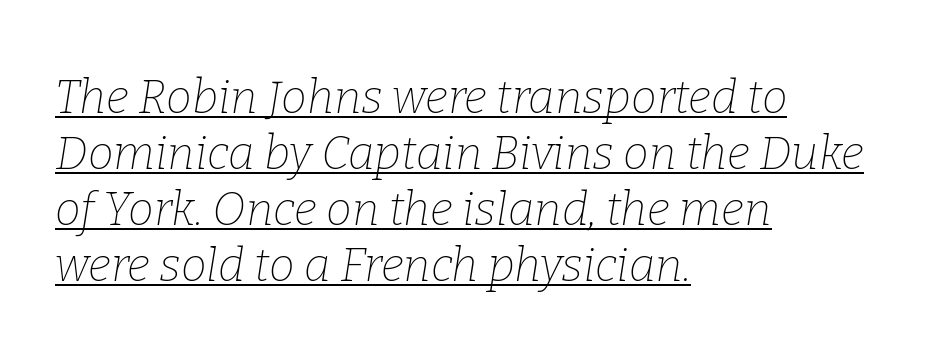
The image shows 46 px thin serif type, italic (leaning right); set left-aligned, line spacing 1.22x, normal letter spacing, underlined; low stroke contrast and a medium x-height.
